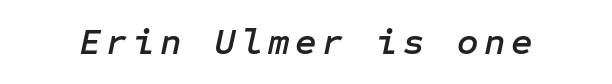
Q: Is the text italic (slanted)? A: Yes, it leans right by about 12 degrees.
Q: Is the text underlined? A: No.
Q: Width (condensed, normal, or wide)? A: Normal.
Q: Stroke contrast? A: Low.
Q: x-height? A: Medium.
